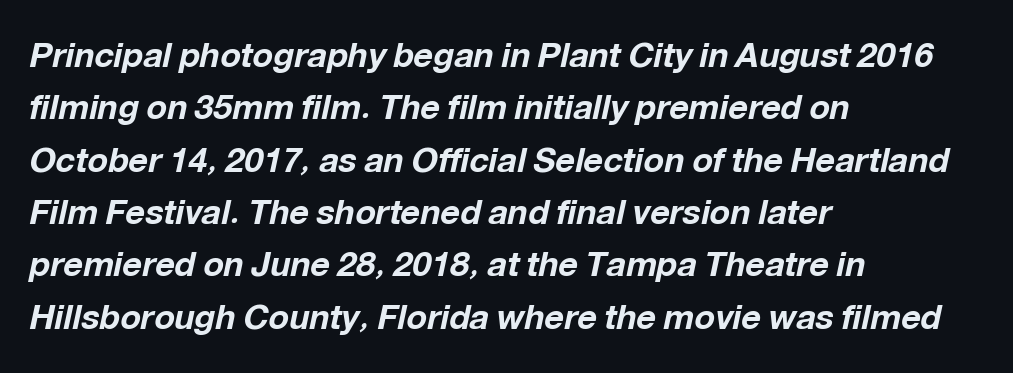
Summary of vertical rhythm: regular, with standard interline spacing. The letters sit at their default tracking, neither squeezed nor spread. Each glyph is drawn with heavy, bold strokes. Descenders hang freely into open space. Teacher's note: observe the even left margin — that is flush-left alignment.
